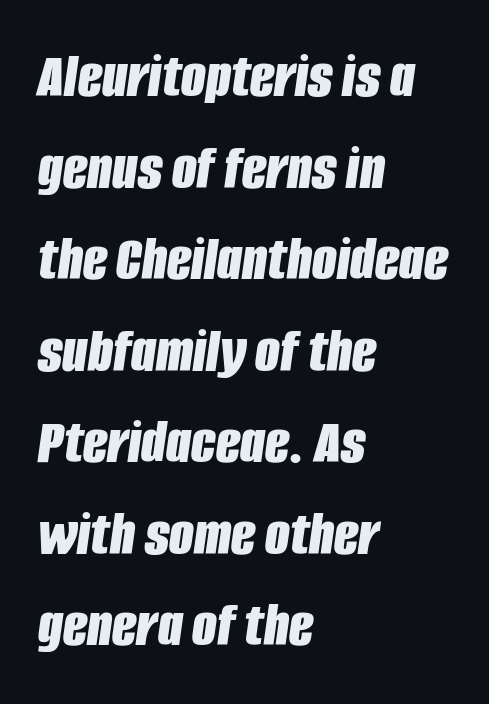
{"italic": "yes", "lean": "right", "slant_degrees": 8, "bold": "yes", "weight": "bold", "width": "condensed", "stroke_contrast": "low", "x_height": "large", "monospaced": "no", "underline": "no", "align": "left", "line_spacing": "normal", "line_spacing_ratio": 1.43, "letter_spacing": "normal", "letter_spacing_em": 0.0, "glyph_px": 64}
